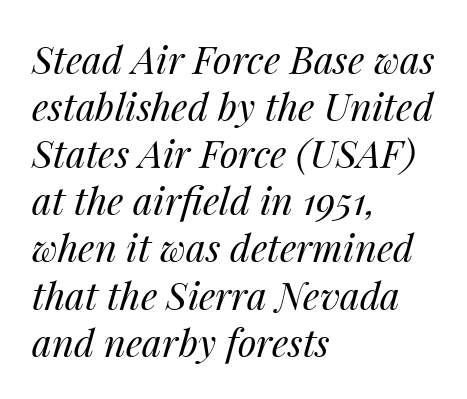
{"italic": "yes", "lean": "right", "slant_degrees": 14, "bold": "no", "weight": "regular", "width": "normal", "stroke_contrast": "medium", "x_height": "medium", "monospaced": "no", "underline": "no", "align": "left", "line_spacing_ratio": 1.24, "letter_spacing": "normal", "letter_spacing_em": 0.0, "glyph_px": 38}
